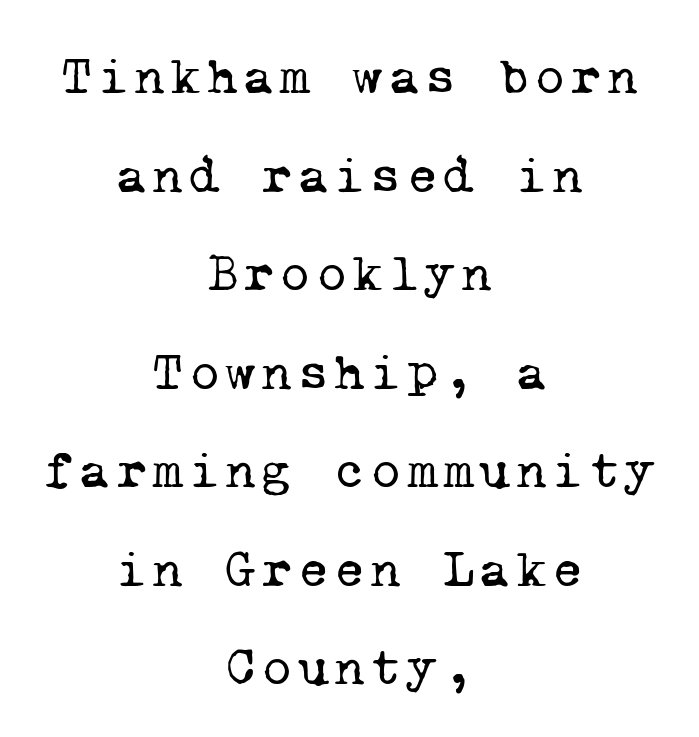
Vertical stems look standard width or narrower in stroke. Note the uniform advance width — an 'i' takes as much space as an 'm'. Are there feet on the stems? There are — it's a serif. The lines are quadded center.
